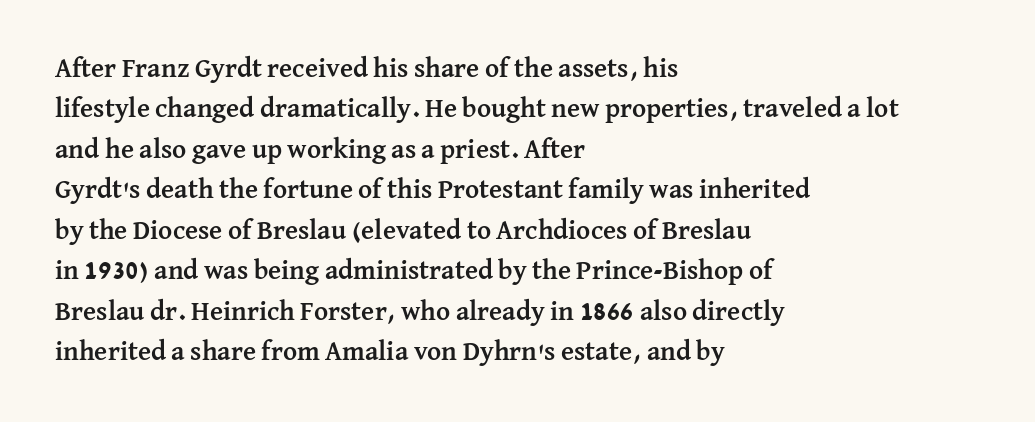
The image shows 27 px bold type, upright; set left-aligned, normal line spacing (1.5x), normal letter spacing, not underlined.
